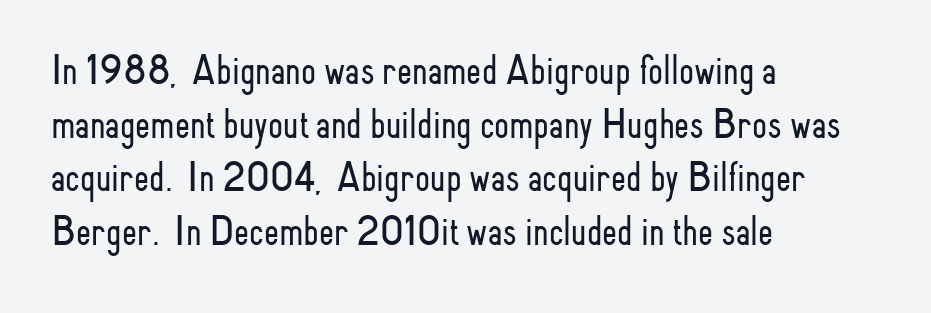
What's the leading like? Ordinary, nothing unusual. The rendering anchors every line to the left-hand side. Is this a fixed-width face? No — the glyphs have proportional, varying widths. Glance below the letters and you will spot only blank space. What kind of face is this? One without serifs — a sans. Weight class: somewhere from thin through regular.
